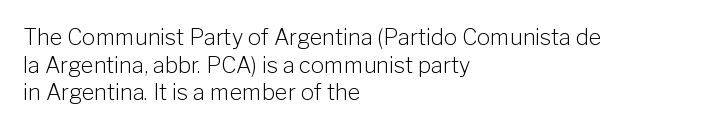
{"italic": "no", "bold": "no", "underline": "no", "align": "left", "line_spacing": "normal", "line_spacing_ratio": 1.26, "letter_spacing": "normal", "letter_spacing_em": 0.0, "glyph_px": 22}
